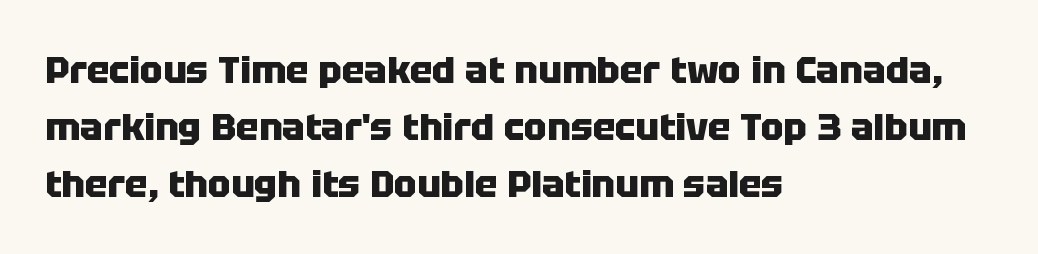
{"serif": "no", "italic": "no", "bold": "yes", "weight": "heavy", "width": "normal", "stroke_contrast": "low", "x_height": "large", "monospaced": "no", "underline": "no", "align": "left", "line_spacing": "normal", "line_spacing_ratio": 1.5, "letter_spacing": "normal", "letter_spacing_em": 0.0, "glyph_px": 38}
